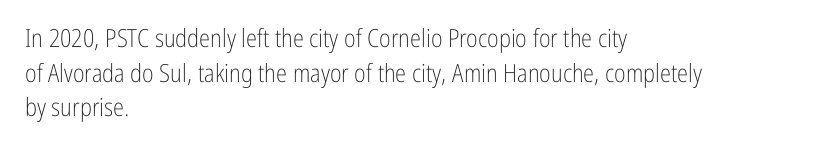
{"italic": "no", "bold": "no", "underline": "no", "align": "left", "line_spacing": "normal", "line_spacing_ratio": 1.39, "letter_spacing": "normal", "letter_spacing_em": 0.0, "glyph_px": 25}
